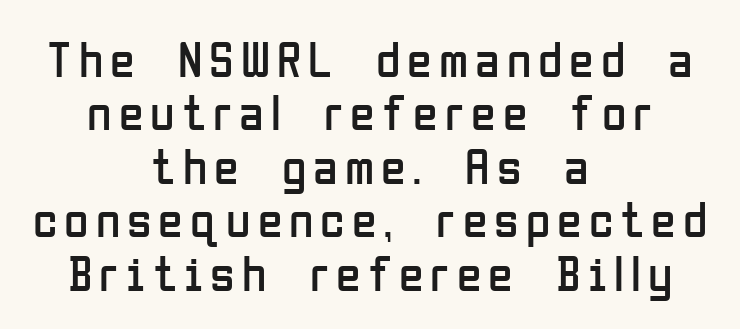
Q: Is the text bold? A: No.
Q: Is the text italic (slanted)? A: No, it is upright.
Q: Is the typeface a serif or a sans-serif typeface? A: Sans-serif.
Q: Is the text underlined? A: No.
Q: How is the paragraph aligned? A: Centered.
Q: Is the spacing between lines tight, normal or loose? A: Tight.
Q: Width (condensed, normal, or wide)? A: Condensed.
Q: Stroke contrast? A: Low.
Q: x-height? A: Medium.
Q: Monospaced? A: No.
